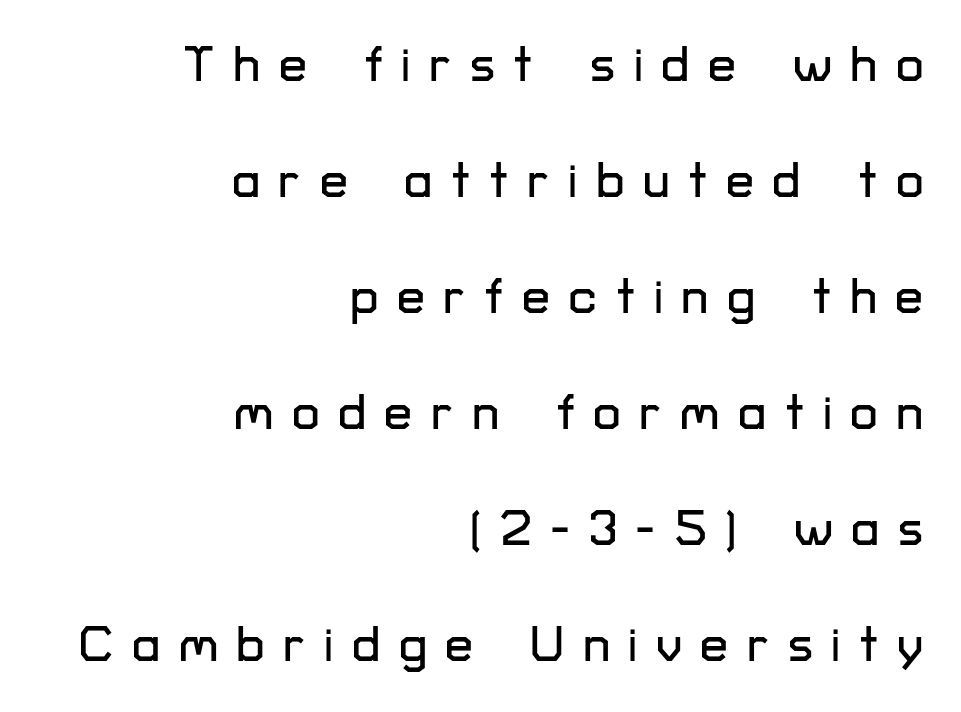
Q: Is the text italic (slanted)? A: No, it is upright.
Q: Is the typeface a serif or a sans-serif typeface? A: Sans-serif.
Q: Is the text underlined? A: No.
Q: How is the paragraph aligned? A: Right-aligned.
Q: Is the spacing between letters normal or unusually wide? A: Unusually wide.
Q: Is the spacing between lines tight, normal or loose? A: Loose.
Q: Width (condensed, normal, or wide)? A: Normal.
Q: Stroke contrast? A: Low.
Q: x-height? A: Medium.
Q: Monospaced? A: No.
